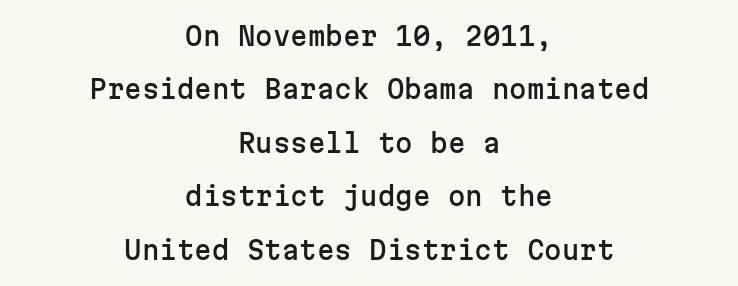
{"italic": "no", "underline": "no", "align": "center", "line_spacing": "loose", "line_spacing_ratio": 2.14, "letter_spacing": "normal", "letter_spacing_em": 0.0, "glyph_px": 25}
